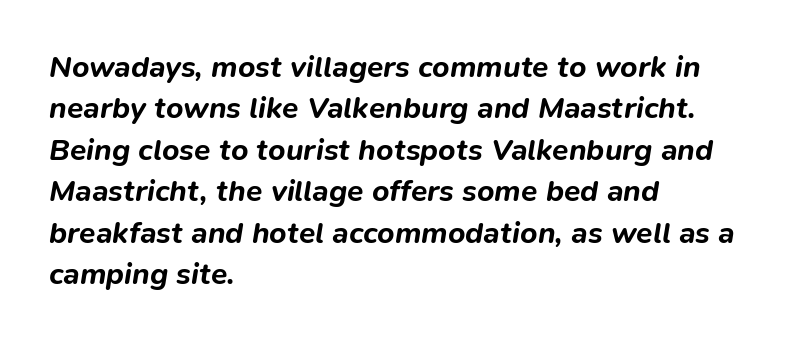
Thick stems and heavy bowls — unmistakably bold. Students, observe: this is what conventionally led text looks like. Does the copy run flush right? No — it runs flush left. Note the varied advance widths — an 'i' is clearly narrower than an 'm'. Characters follow at the spacing the type designer built in. Each row of text sits above clean, open space.
